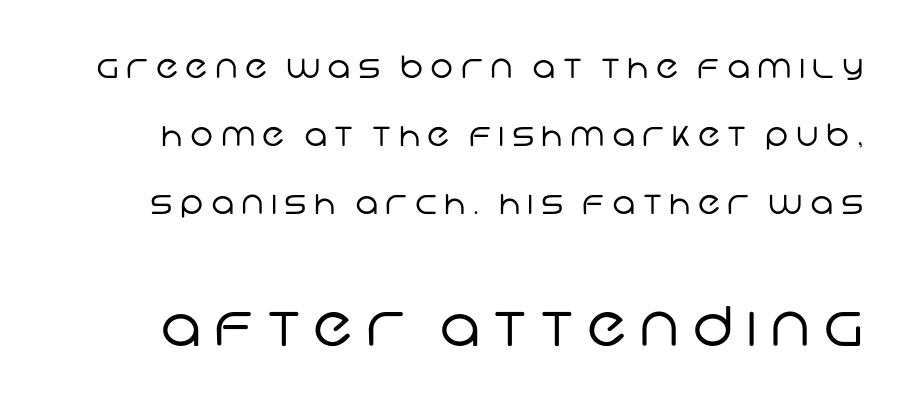
This sample has the flowing, uneven cadence of proportional lettering. The designer gave the closing block more size than the opening block. On a weight scale, this lands at 450 or below. Compared with typical body copy, the letter spacing here is much looser. Each new line begins a long way beneath the previous one.
